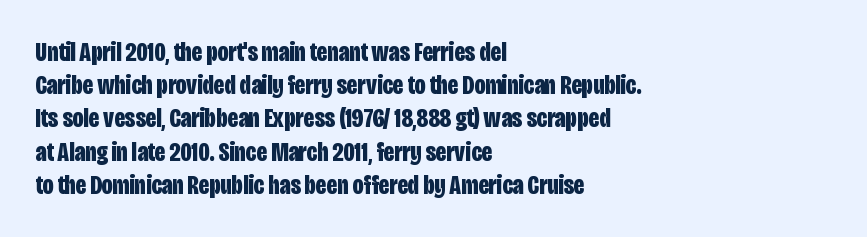
{"italic": "no", "bold": "yes", "underline": "no", "align": "left", "line_spacing_ratio": 1.23, "letter_spacing": "normal", "letter_spacing_em": 0.0, "glyph_px": 27}
